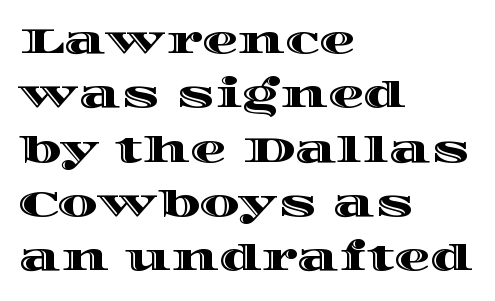
The passage shown is typed in a proportional face where columns would drift. The rendering keeps characters at their native spacing. Normally led — the rows are evenly, conventionally spaced. Tall strokes in this sample are plumb rather than angled.
